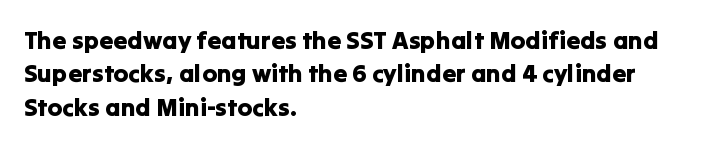
Q: Is the text italic (slanted)? A: No, it is upright.
Q: Is the text underlined? A: No.
Q: How is the paragraph aligned? A: Left-aligned.
Q: Is the spacing between letters normal or unusually wide? A: Normal.
Q: Is the spacing between lines tight, normal or loose? A: Normal.
